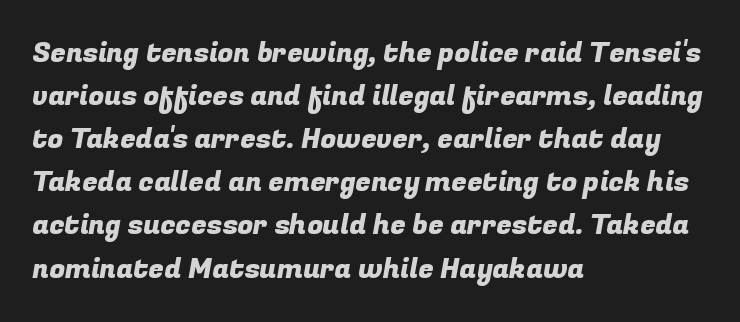
If you measured baseline to baseline, you'd find a middling distance. Observe the ordinary spacing: letters are neighbours, not strangers. Nope, no serifs anywhere on these letters. The passage shown is typed in a proportional face where columns would drift. This sample is left-justified, so line endings fall wherever the words run out.
